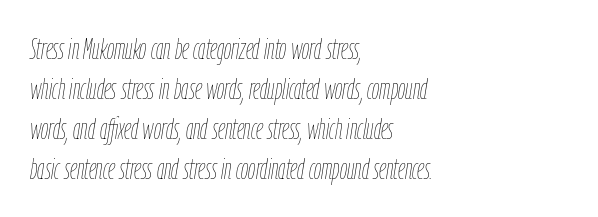
{"italic": "yes", "lean": "right", "slant_degrees": 9, "bold": "no", "weight": "thin", "width": "condensed", "stroke_contrast": "low", "x_height": "medium", "monospaced": "no", "underline": "no", "align": "left", "line_spacing": "normal", "line_spacing_ratio": 1.38, "letter_spacing": "normal", "letter_spacing_em": 0.0, "glyph_px": 29}
